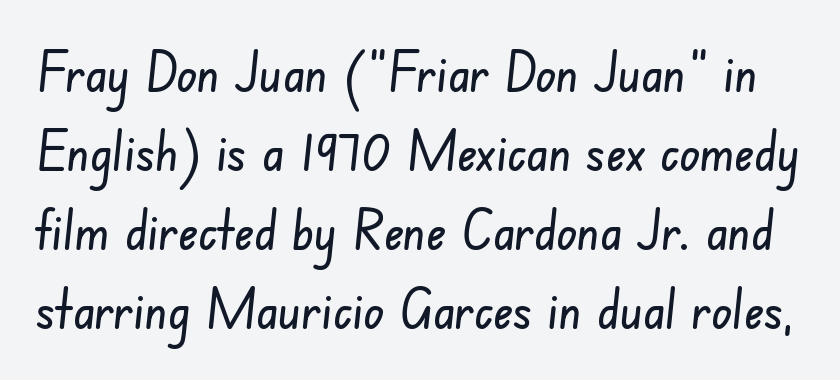
Q: Is the typeface a serif or a sans-serif typeface? A: Sans-serif.
Q: Is the text underlined? A: No.
Q: Is the spacing between letters normal or unusually wide? A: Normal.
Q: Is the spacing between lines tight, normal or loose? A: Normal.
Q: Width (condensed, normal, or wide)? A: Condensed.
Q: Stroke contrast? A: Low.
Q: x-height? A: Small.
Q: Monospaced? A: No.
